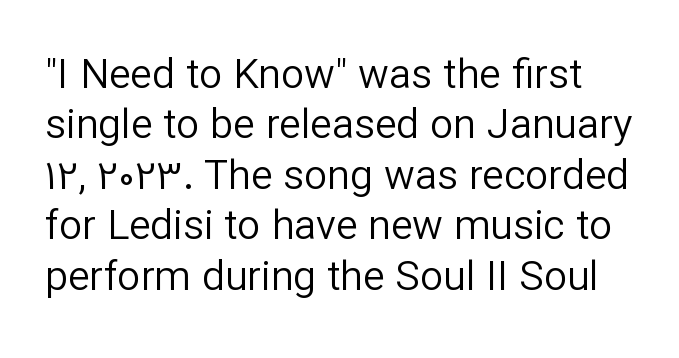
{"serif": "no", "italic": "no", "bold": "no", "weight": "regular", "width": "normal", "stroke_contrast": "low", "x_height": "medium", "monospaced": "no", "underline": "no", "line_spacing_ratio": 1.23, "letter_spacing": "normal", "letter_spacing_em": 0.0, "glyph_px": 41}
